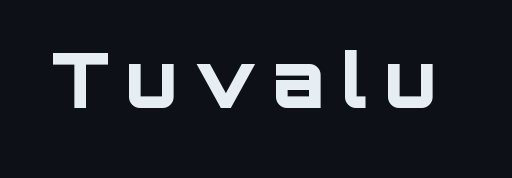
Is there any slant? The stems are plumb. Is this a fixed-width face? No — the glyphs have proportional, varying widths. Any mark beneath the type? The region is blank. Does extra space separate the letters? Yes, quite a lot of it. Heavy, bold letterforms.
